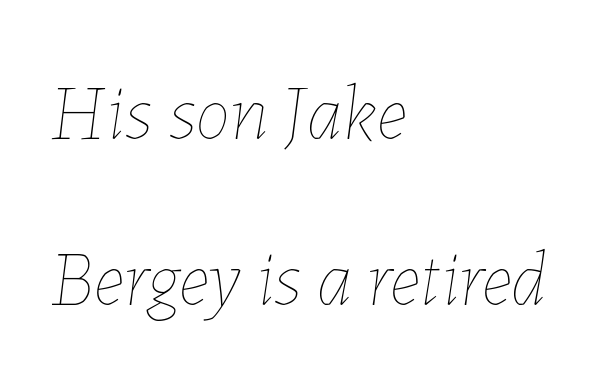
The lines in this sample share a left origin and differ only in where they stop. Note the varied advance widths — an 'i' is clearly narrower than an 'm'. The rendering applies a slant to the glyphs. The leading is generous, giving the passage an open texture. Inter-character spacing is left at the font's built-in metrics. The foot of each line stays bare and open.
